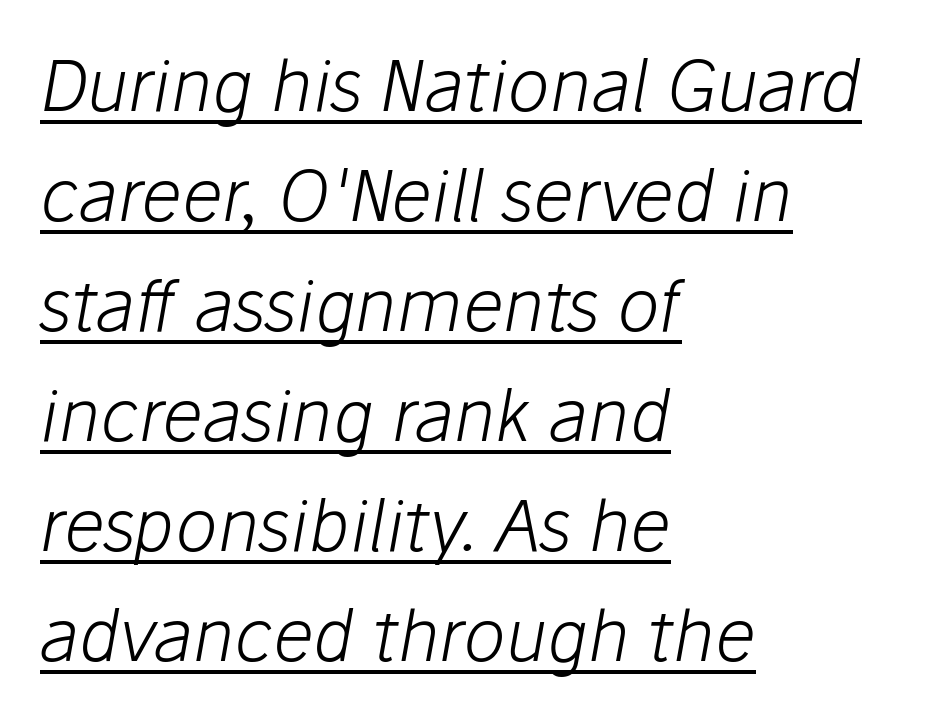
{"italic": "yes", "lean": "right", "slant_degrees": 10, "bold": "no", "weight": "light", "width": "normal", "stroke_contrast": "low", "x_height": "medium", "monospaced": "no", "underline": "yes", "align": "left", "line_spacing": "normal", "line_spacing_ratio": 1.55, "letter_spacing": "normal", "letter_spacing_em": 0.0, "glyph_px": 71}
